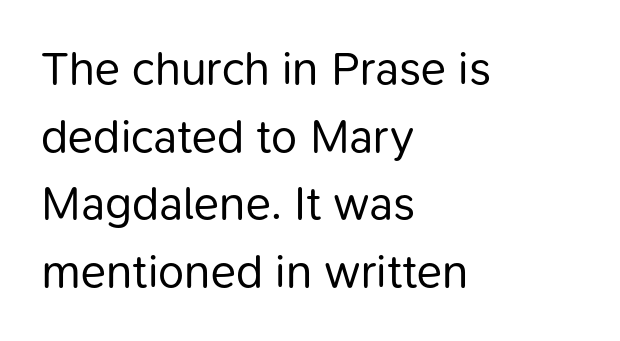
Q: Is the text bold? A: No.
Q: Is the text italic (slanted)? A: No, it is upright.
Q: Is the typeface a serif or a sans-serif typeface? A: Sans-serif.
Q: Is the text underlined? A: No.
Q: How is the paragraph aligned? A: Left-aligned.
Q: Is the spacing between letters normal or unusually wide? A: Normal.
Q: Is the spacing between lines tight, normal or loose? A: Normal.
Q: Width (condensed, normal, or wide)? A: Normal.
Q: Stroke contrast? A: Low.
Q: x-height? A: Medium.
Q: Monospaced? A: No.
